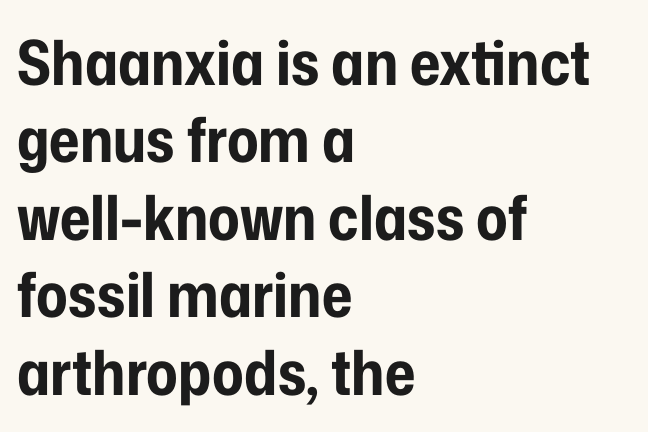
{"serif": "no", "italic": "no", "bold": "yes", "weight": "bold", "width": "condensed", "stroke_contrast": "low", "x_height": "medium", "monospaced": "no", "underline": "no", "align": "left", "line_spacing": "normal", "line_spacing_ratio": 1.25, "letter_spacing": "normal", "letter_spacing_em": 0.0, "glyph_px": 62}
